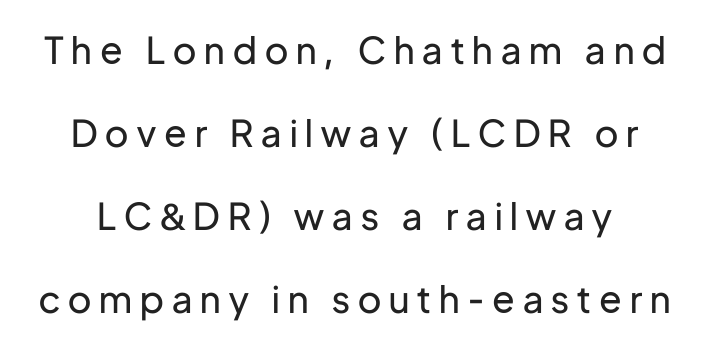
Q: Is the text bold? A: No.
Q: Is the text italic (slanted)? A: No, it is upright.
Q: Is the typeface a serif or a sans-serif typeface? A: Sans-serif.
Q: Is the text underlined? A: No.
Q: Is the spacing between letters normal or unusually wide? A: Unusually wide.
Q: Is the spacing between lines tight, normal or loose? A: Loose.
Q: Width (condensed, normal, or wide)? A: Normal.
Q: Stroke contrast? A: Low.
Q: x-height? A: Medium.
Q: Monospaced? A: No.
